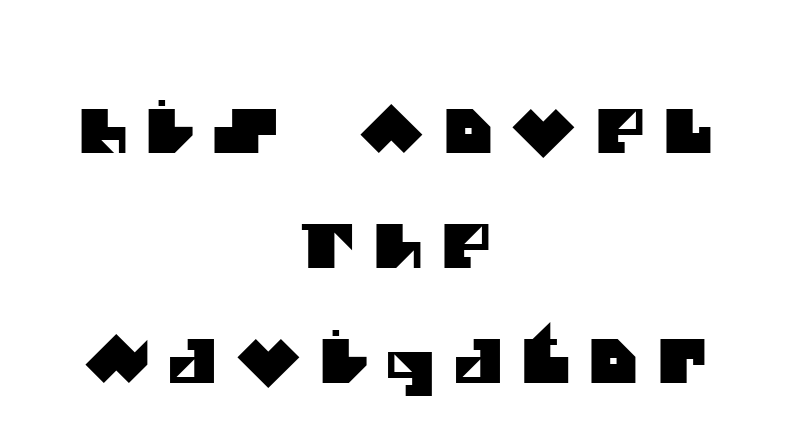
The image shows 60 px sans-serif type; set centered, loose line spacing (1.92x), unusually wide letter spacing (+0.31 em), not underlined; medium stroke contrast and a large x-height.
